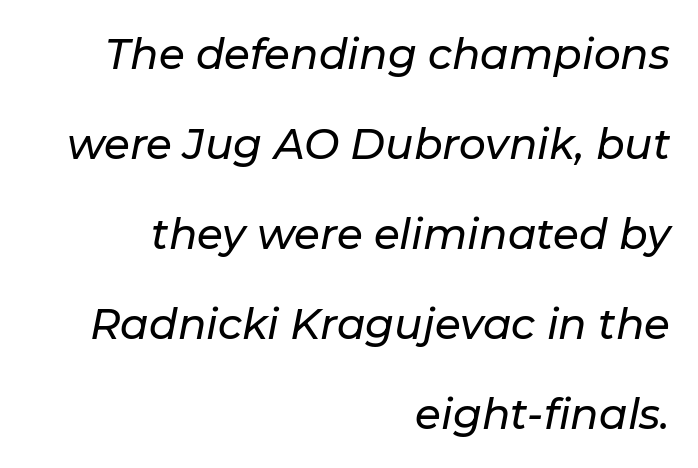
Caption: standard tracking, unaltered. Quick note: italic. Is this a fixed-width face? No — the glyphs have proportional, varying widths. Does the copy run flush right? Yes — the right margin is perfectly even. What's the leading like? Stretched, with rows far apart. Beneath every word, the page is bare.
